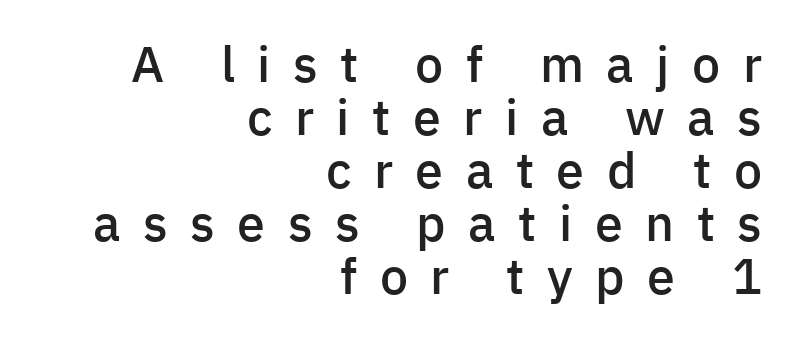
{"serif": "no", "italic": "no", "bold": "semi", "weight": "semibold", "width": "normal", "stroke_contrast": "low", "x_height": "medium", "monospaced": "no", "underline": "no", "align": "right", "line_spacing": "tight", "line_spacing_ratio": 1.06, "letter_spacing": "wide", "letter_spacing_em": 0.45, "glyph_px": 50}
